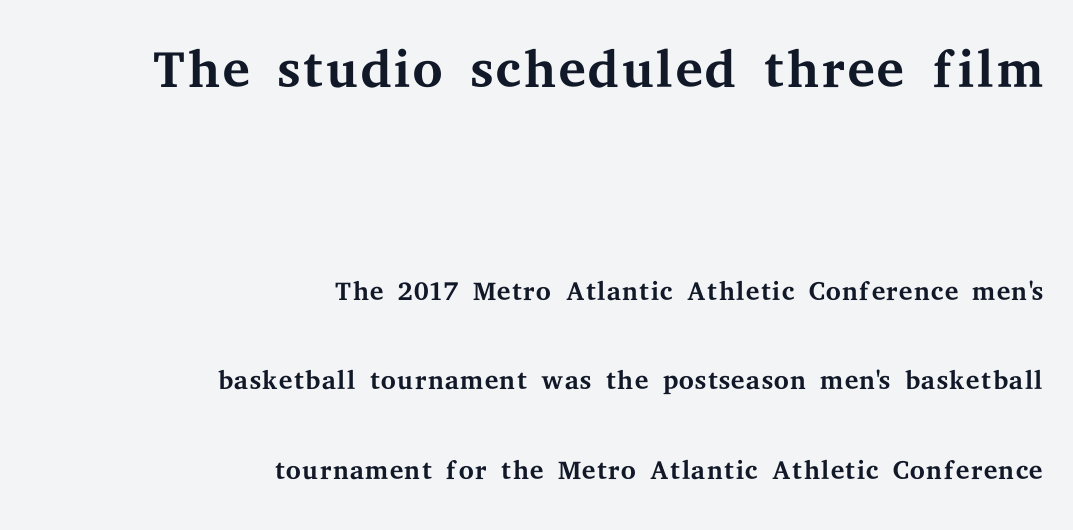
Q: Is the text bold? A: No.
Q: Is the text italic (slanted)? A: No, it is upright.
Q: Is the typeface a serif or a sans-serif typeface? A: Serif.
Q: Is the text underlined? A: No.
Q: How is the paragraph aligned? A: Right-aligned.
Q: Is the spacing between letters normal or unusually wide? A: Normal.
Q: Is the spacing between lines tight, normal or loose? A: Loose.
Q: Which block of text is set in a larger size, the first (top) or the second (bottom)? A: The first (top) one.
Q: Width (condensed, normal, or wide)? A: Wide.
Q: Stroke contrast? A: Medium.
Q: x-height? A: Medium.
Q: Monospaced? A: No.
